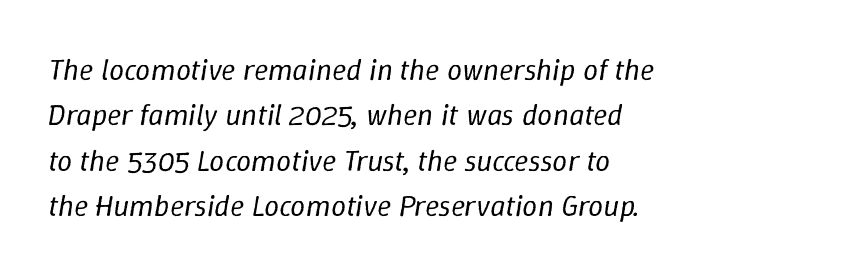
Weight: regular or lighter. Type without underlining. Varying glyph widths throughout — classic text-font behaviour. The face used here has a pronounced slope to its letters.
